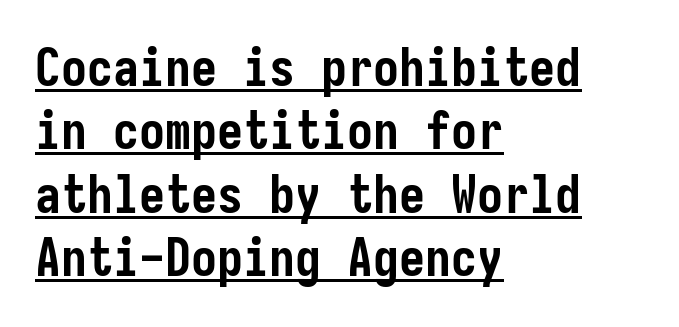
The letters stand straight up with perfectly vertical stems. The rendering uses a bold face; every stroke is thick and dark. A baseline rule has been typeset under these characters. The characters display no serif detailing; their extremities are plain. This sample uses plain, unmodified letter spacing.
